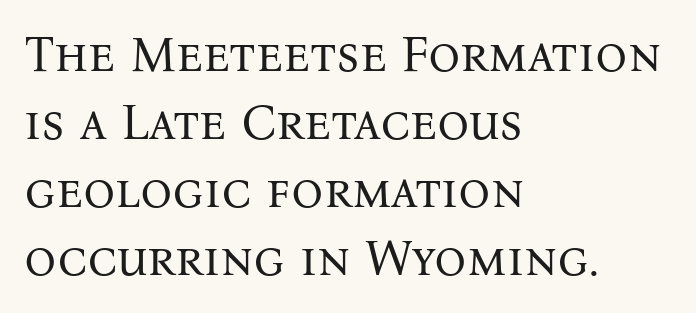
Q: Is the text bold? A: No.
Q: Is the text italic (slanted)? A: No, it is upright.
Q: Is the typeface a serif or a sans-serif typeface? A: Serif.
Q: Is the text underlined? A: No.
Q: How is the paragraph aligned? A: Left-aligned.
Q: Is the spacing between letters normal or unusually wide? A: Normal.
Q: Is the spacing between lines tight, normal or loose? A: Normal.
Q: Width (condensed, normal, or wide)? A: Normal.
Q: Stroke contrast? A: Medium.
Q: x-height? A: Medium.
Q: Monospaced? A: No.
